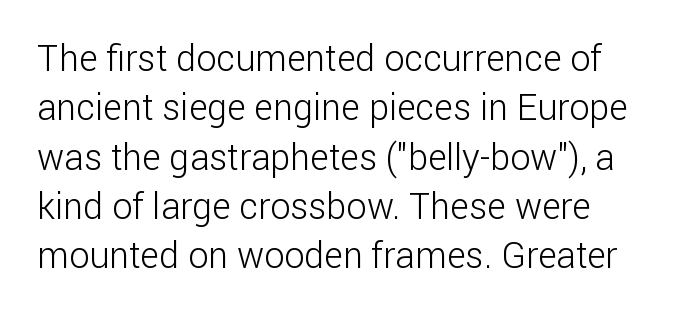
{"serif": "no", "italic": "no", "bold": "no", "weight": "light", "width": "normal", "stroke_contrast": "low", "x_height": "medium", "monospaced": "no", "underline": "no", "line_spacing": "normal", "line_spacing_ratio": 1.37, "letter_spacing": "normal", "letter_spacing_em": 0.0, "glyph_px": 36}
